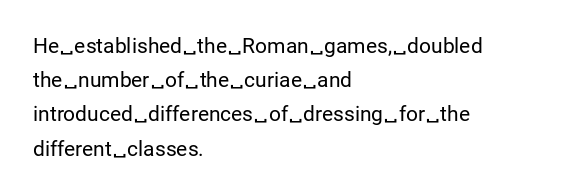
The image shows 21 px text type, upright; set left-aligned, normal line spacing (1.63x), normal letter spacing, not underlined.
